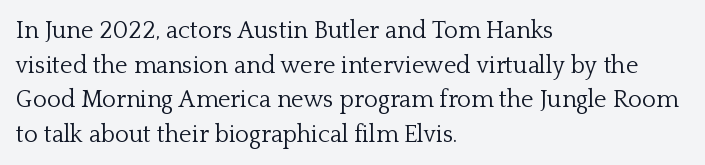
{"italic": "no", "bold": "no", "underline": "no", "align": "left", "line_spacing": "normal", "line_spacing_ratio": 1.44, "letter_spacing": "normal", "letter_spacing_em": 0.0, "glyph_px": 24}
